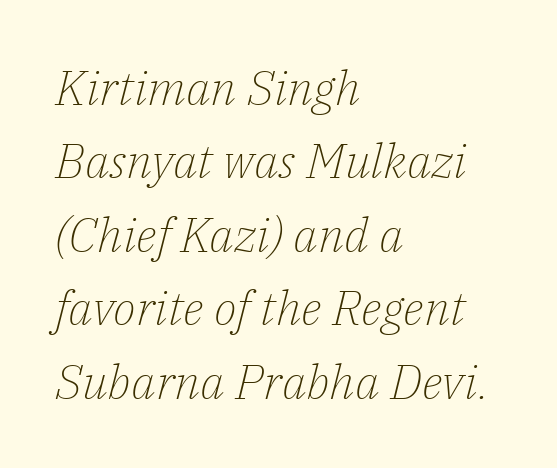
Is the stroke heavy? The answer is a plain regular-or-lighter. It's the slanting kind of type. Regarding serifs, this sample has them. Leading matches the norm, producing a regular column. The passage shown has conventional tracking throughout.
